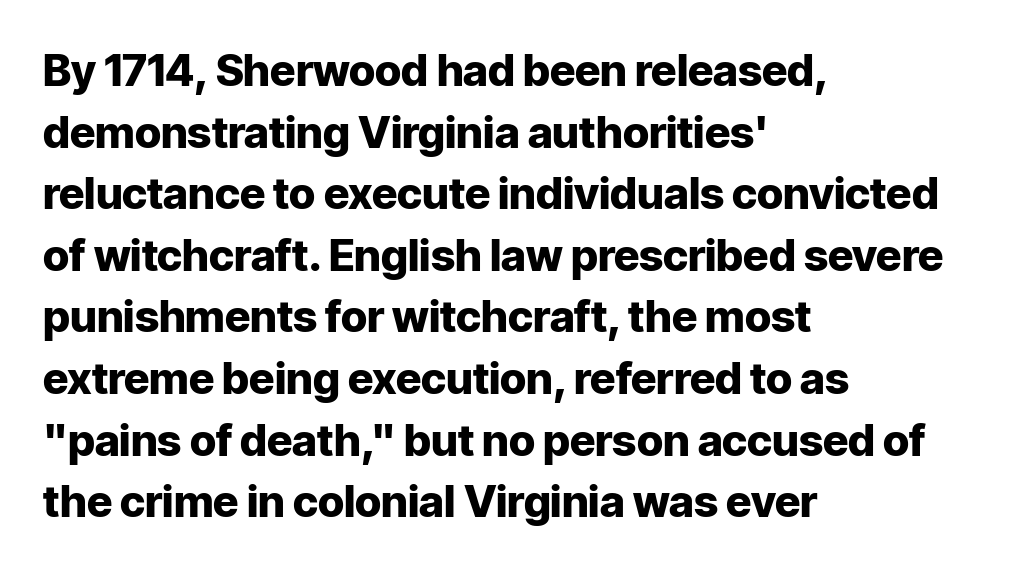
Q: Is the text bold? A: Yes.
Q: Is the text italic (slanted)? A: No, it is upright.
Q: Is the typeface a serif or a sans-serif typeface? A: Sans-serif.
Q: Is the text underlined? A: No.
Q: How is the paragraph aligned? A: Left-aligned.
Q: Is the spacing between letters normal or unusually wide? A: Normal.
Q: Is the spacing between lines tight, normal or loose? A: Normal.
Q: Width (condensed, normal, or wide)? A: Normal.
Q: Stroke contrast? A: Low.
Q: x-height? A: Medium.
Q: Monospaced? A: No.
